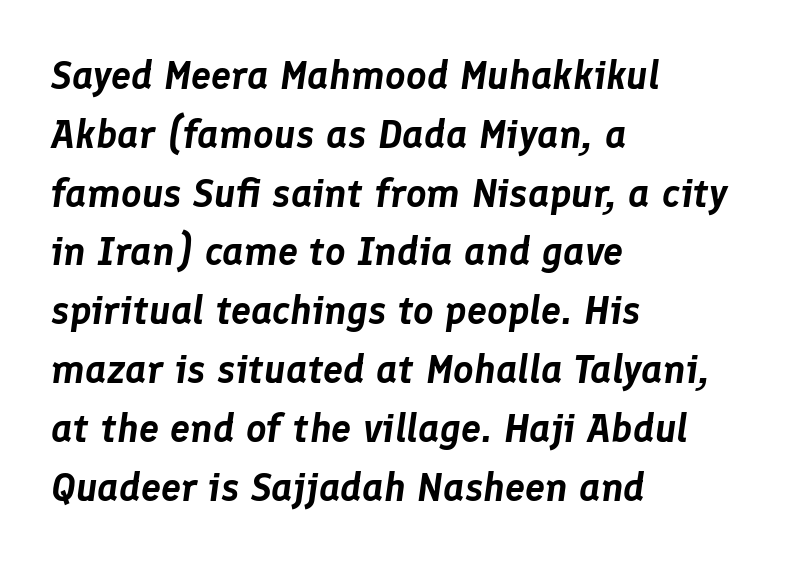
The image shows 40 px text type, italic (leaning right); set left-aligned, normal line spacing (1.47x), normal letter spacing, not underlined; low stroke contrast and a medium x-height.
